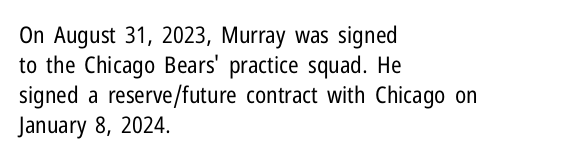
The image shows 23 px text type, upright; set left-aligned, normal line spacing (1.31x), normal letter spacing, not underlined.
